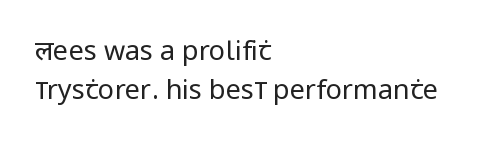
The image shows 27 px text type, upright; set left-aligned, normal line spacing (1.46x), normal letter spacing, not underlined.
